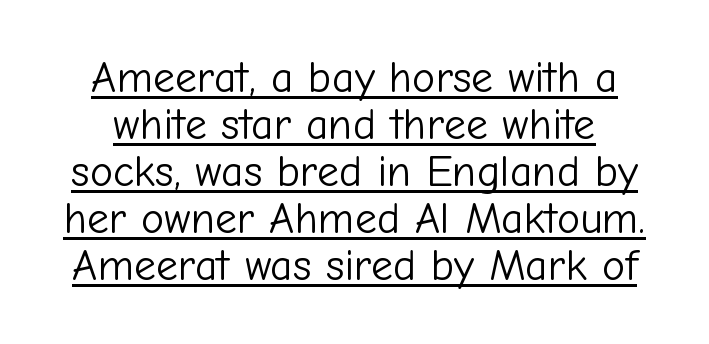
Baseline-to-baseline distance is barely more than the letter height. The sample's only ornament is a line tracing under the words. The specimen reads as upright at a glance. Here the designer chose a conventional face with non-uniform glyph widths.
